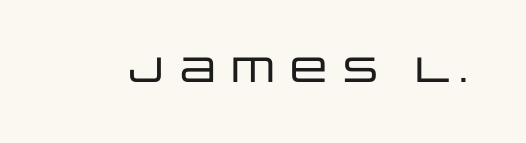
The image shows 35 px wide sans-serif type, upright; set normal letter spacing, not underlined; low stroke contrast and a large x-height.
